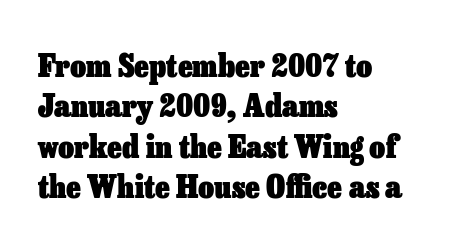
The image shows 31 px heavy type, upright; set left-aligned, normal line spacing (1.3x), normal letter spacing, not underlined; low stroke contrast and a medium x-height.
